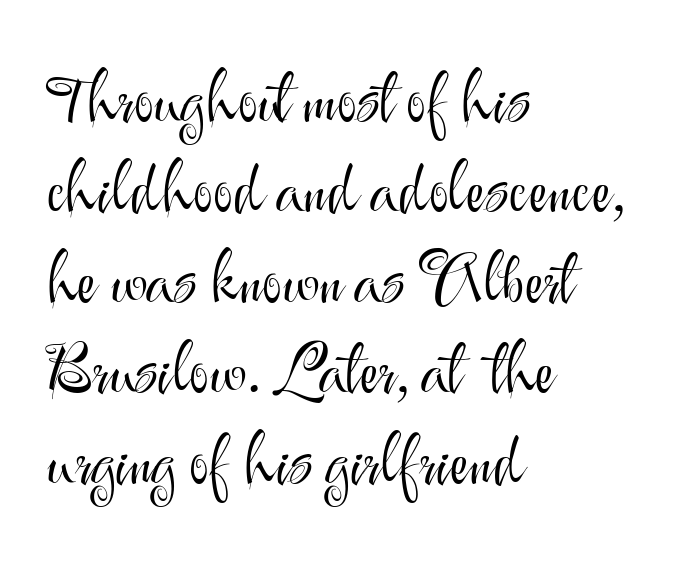
{"serif": "no", "bold": "no", "weight": "light", "width": "normal", "stroke_contrast": "medium", "x_height": "small", "monospaced": "no", "underline": "no", "align": "left", "line_spacing": "normal", "line_spacing_ratio": 1.35, "letter_spacing": "normal", "letter_spacing_em": 0.0, "glyph_px": 67}
